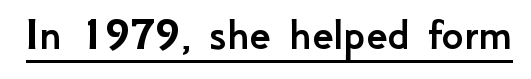
Q: Is the text italic (slanted)? A: No, it is upright.
Q: Is the typeface a serif or a sans-serif typeface? A: Sans-serif.
Q: Is the text underlined? A: Yes.
Q: Is the spacing between letters normal or unusually wide? A: Normal.
Q: Width (condensed, normal, or wide)? A: Normal.
Q: Stroke contrast? A: Low.
Q: x-height? A: Small.
Q: Monospaced? A: No.
